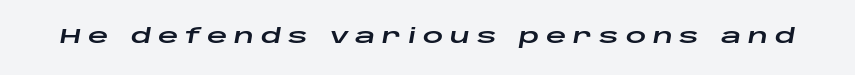
Q: Is the text italic (slanted)? A: Yes, it leans right by about 10 degrees.
Q: Is the text underlined? A: No.
Q: Is the spacing between letters normal or unusually wide? A: Unusually wide.
